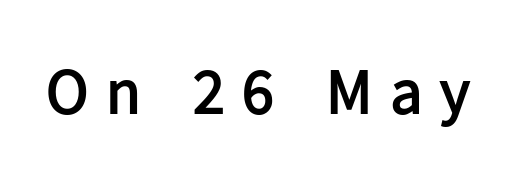
The image shows 64 px semibold sans-serif type, upright; set unusually wide letter spacing (+0.27 em), not underlined; low stroke contrast and a medium x-height.
